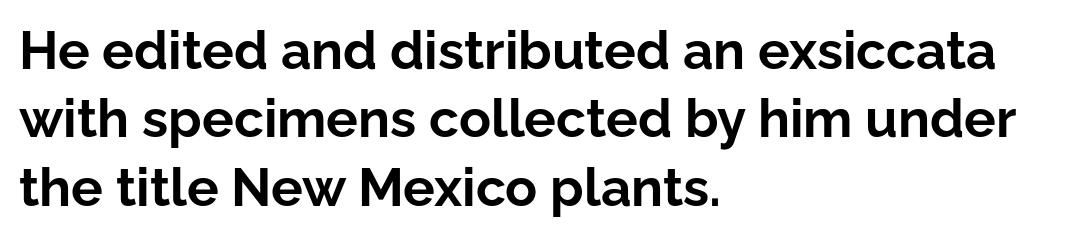
The lines sit at an ordinary, default distance from one another. Looks like regular typesetting: each glyph gets only the width it needs. A typesetter would call this zero additional tracking. Words float on clear page, feet unadorned. Nope, not italic — everything's standing straight.
